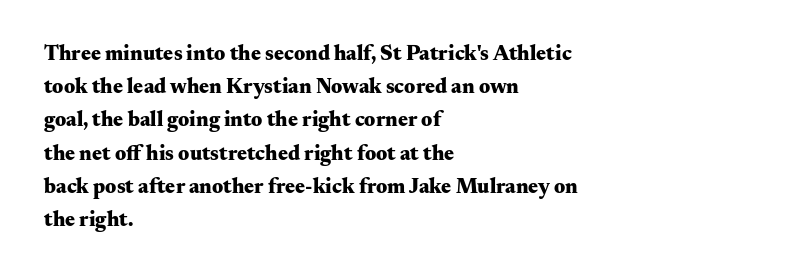
The font is running at its bold setting. Letters rest on an invisible, unmarked baseline. Students, note that the glyphs here touch the page at normal intervals. The rendering anchors every line to the left-hand side.
